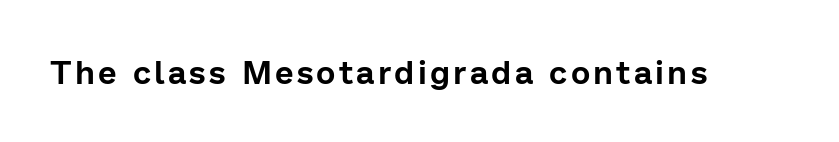
{"serif": "no", "italic": "no", "width": "normal", "stroke_contrast": "low", "x_height": "medium", "monospaced": "no", "underline": "no", "glyph_px": 33}
